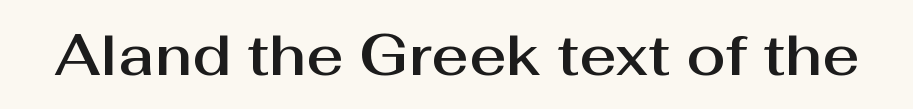
Plain, unruled lines of type. Unlike a traditional serif, this face leaves its strokes unadorned. This is roman type, the default non-slanted kind. What stands out about the letter spacing? Nothing — it is the standard amount. The face used here is proportionally spaced, like ordinary book or web type.
